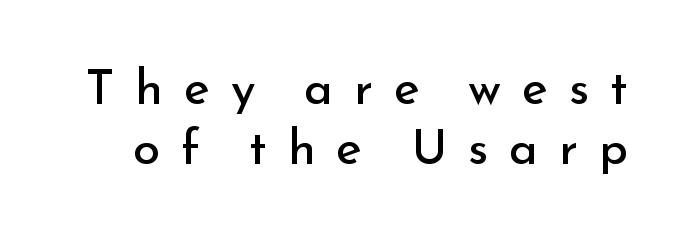
Q: Is the text bold? A: No.
Q: Is the text italic (slanted)? A: No, it is upright.
Q: Is the typeface a serif or a sans-serif typeface? A: Sans-serif.
Q: Is the text underlined? A: No.
Q: Is the spacing between letters normal or unusually wide? A: Unusually wide.
Q: Width (condensed, normal, or wide)? A: Normal.
Q: Stroke contrast? A: Low.
Q: x-height? A: Small.
Q: Monospaced? A: No.
